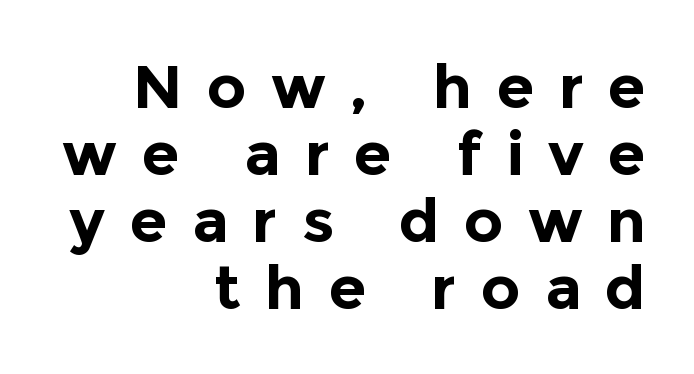
{"serif": "no", "italic": "no", "bold": "yes", "weight": "bold", "width": "normal", "x_height": "medium", "monospaced": "no", "underline": "no", "align": "right", "line_spacing": "tight", "line_spacing_ratio": 1.1, "letter_spacing": "wide", "letter_spacing_em": 0.4, "glyph_px": 61}
